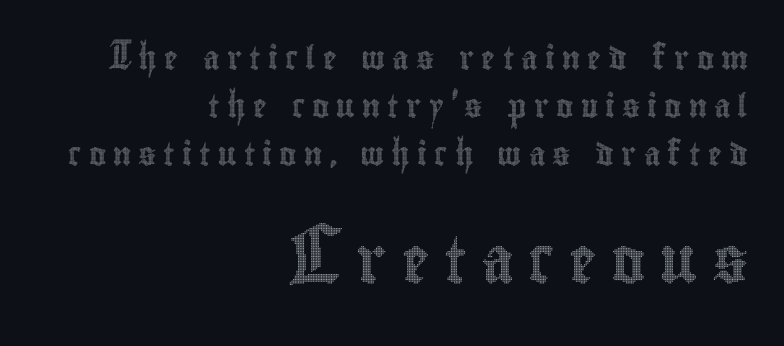
The image shows 46 px condensed type, upright; set right-aligned, loose line spacing (2.08x), unusually wide letter spacing (+0.31 em), not underlined; the second (bottom) block is 2.0x larger; a small x-height.
